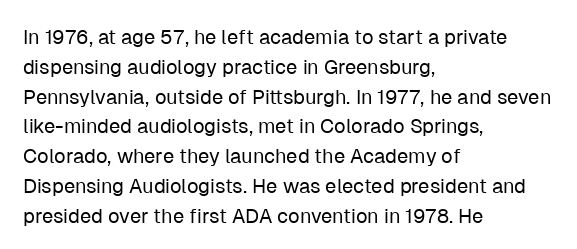
{"italic": "no", "bold": "no", "underline": "no", "align": "left", "line_spacing": "normal", "line_spacing_ratio": 1.49, "letter_spacing": "normal", "letter_spacing_em": 0.0, "glyph_px": 20}
